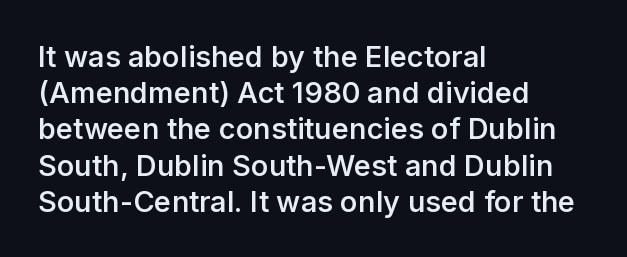
{"serif": "no", "italic": "no", "bold": "semi", "weight": "semibold", "width": "normal", "stroke_contrast": "low", "x_height": "medium", "monospaced": "no", "underline": "no", "align": "left", "line_spacing": "normal", "line_spacing_ratio": 1.25, "letter_spacing": "normal", "letter_spacing_em": 0.0, "glyph_px": 29}
